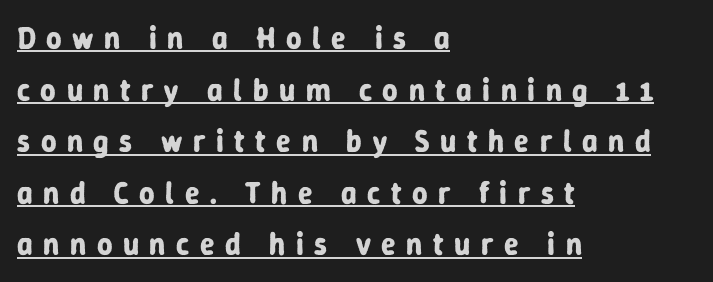
Is this a fixed-width face? No — the glyphs have proportional, varying widths. Descenders here cross a horizontal rule under the line. Regarding serifs, this sample does without them. Look at the tracking — it's clearly loosened, letters drifting apart.
